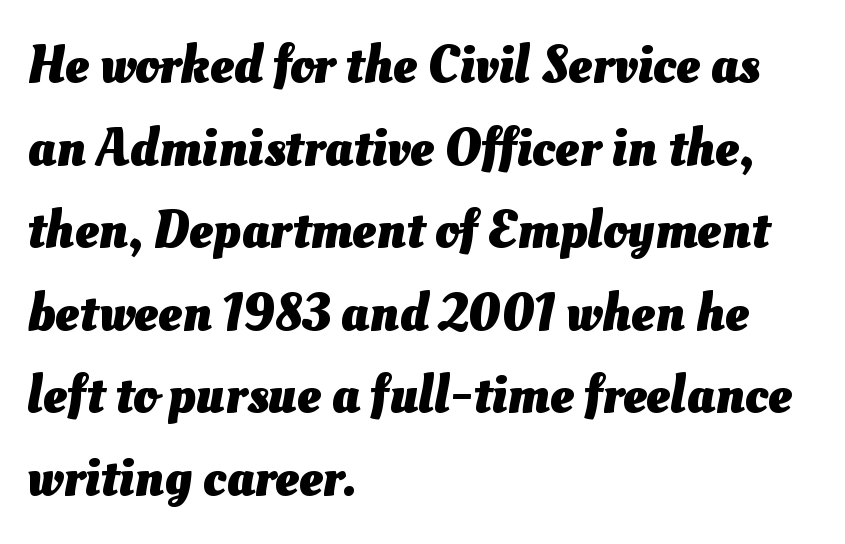
Strokes here are thick enough to call this a true bold. Is the block centered? No — it sits flush against the left margin. Character widths vary here, with narrow letters taking less room than wide ones. Here the glyphs are tracked normally, forming tight word shapes. Bare-footed words on every line.
